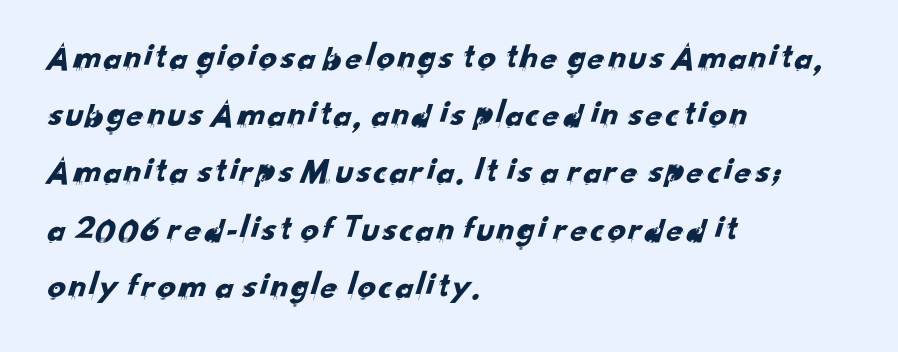
The image shows 36 px sans-serif type; set left-aligned, normal line spacing (1.59x), normal letter spacing, not underlined; low stroke contrast and a small x-height.
